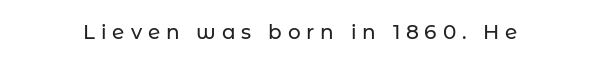
{"italic": "no", "underline": "no", "letter_spacing": "wide", "letter_spacing_em": 0.29, "glyph_px": 20}
